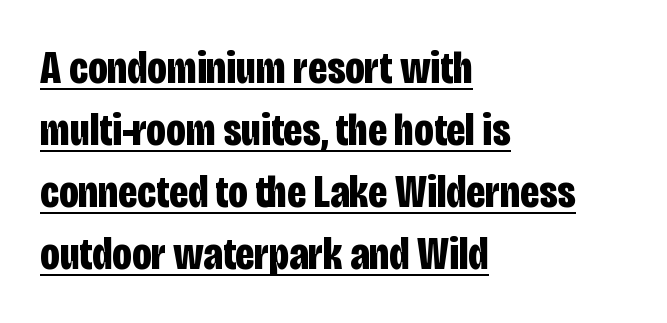
{"serif": "no", "italic": "no", "bold": "yes", "weight": "bold", "width": "condensed", "stroke_contrast": "low", "x_height": "large", "monospaced": "no", "underline": "yes", "align": "left", "line_spacing": "normal", "line_spacing_ratio": 1.35, "letter_spacing": "normal", "letter_spacing_em": 0.0, "glyph_px": 46}
